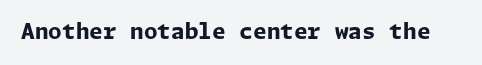
The image shows 22 px bold type, upright; set normal letter spacing, not underlined.
